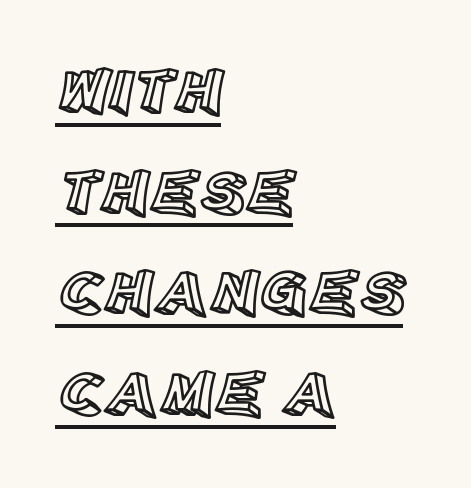
{"width": "normal", "x_height": "large", "monospaced": "no", "underline": "yes", "align": "left", "line_spacing": "normal", "line_spacing_ratio": 1.55, "letter_spacing": "normal", "letter_spacing_em": 0.0, "glyph_px": 65}
